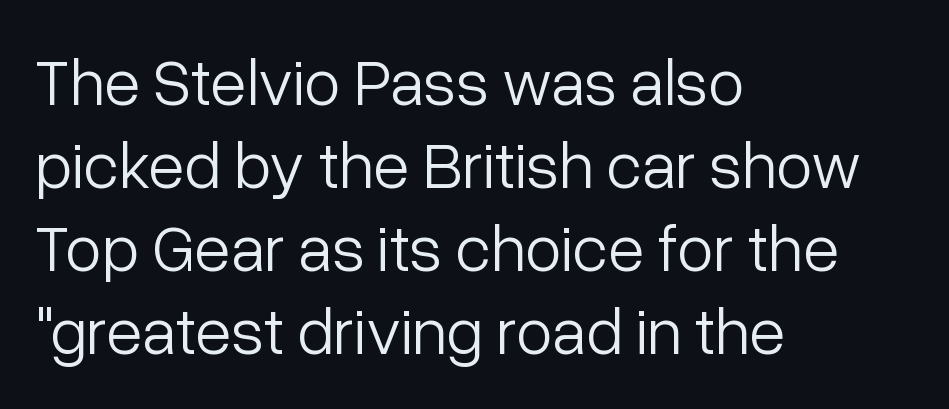
The image shows 66 px light sans-serif type, upright; set left-aligned, normal line spacing (1.26x), normal letter spacing, not underlined; low stroke contrast and a medium x-height.
